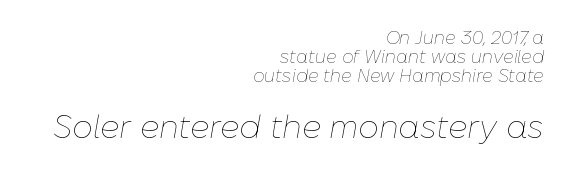
The image shows 32 px thin type, italic (leaning right); set right-aligned, tight line spacing (1.05x), normal letter spacing, not underlined; the second (bottom) block is 1.78x larger; low stroke contrast and a medium x-height.
